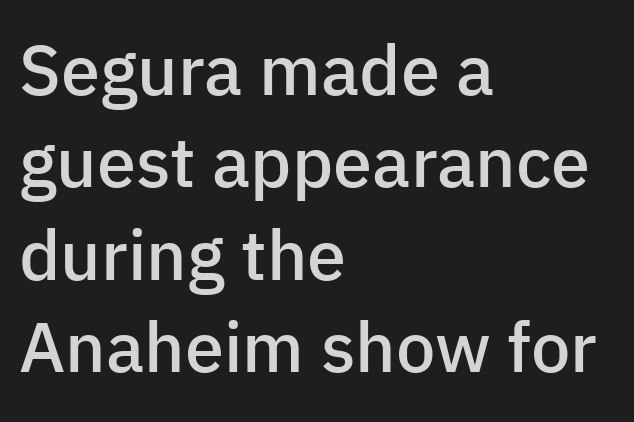
The image shows 70 px semibold sans-serif type, upright; set left-aligned, normal line spacing (1.32x), normal letter spacing, not underlined; low stroke contrast and a medium x-height.
